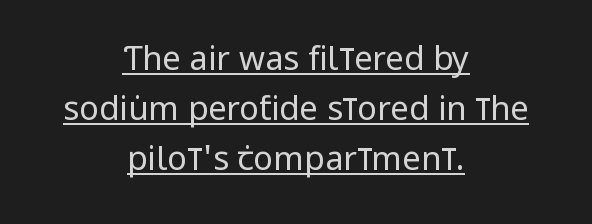
Upright lettering throughout. Short note: letters normally spaced. A light-to-regular cut is what we see here. Underlining? Definitely there.
